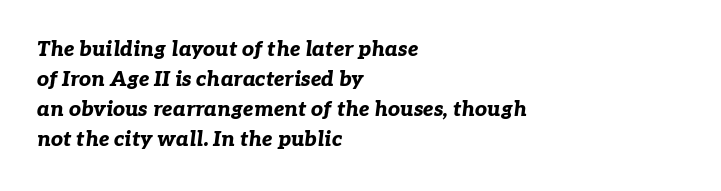
{"italic": "yes", "lean": "right", "slant_degrees": 7, "bold": "yes", "underline": "no", "align": "left", "line_spacing": "normal", "line_spacing_ratio": 1.43, "letter_spacing": "normal", "letter_spacing_em": 0.0, "glyph_px": 21}
